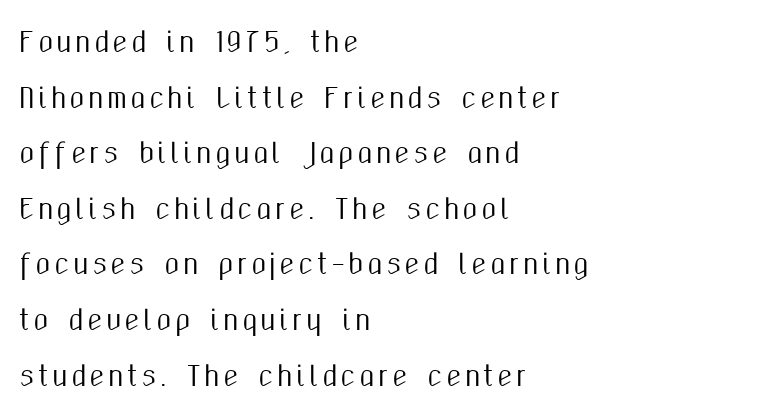
The image shows 27 px text type, upright; set left-aligned, loose line spacing (2.06x), not underlined.
